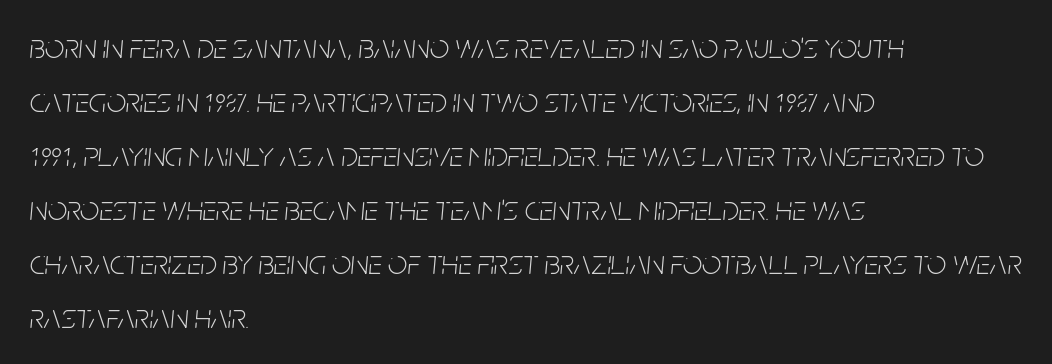
Does the copy run flush right? No — it runs flush left. Reading down the column, the eye jumps a familiar distance to each next line. Observe the lean: these are italic letterforms. Words float on clear page, feet unadorned.
